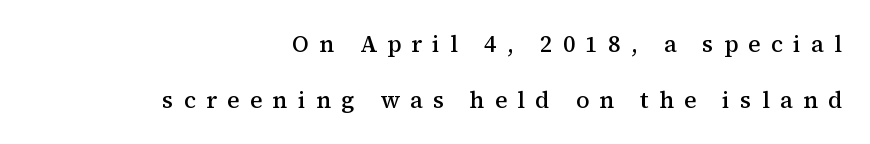
{"italic": "no", "bold": "semi", "underline": "no", "align": "right", "line_spacing": "loose", "line_spacing_ratio": 2.43, "letter_spacing": "wide", "letter_spacing_em": 0.45, "glyph_px": 23}
